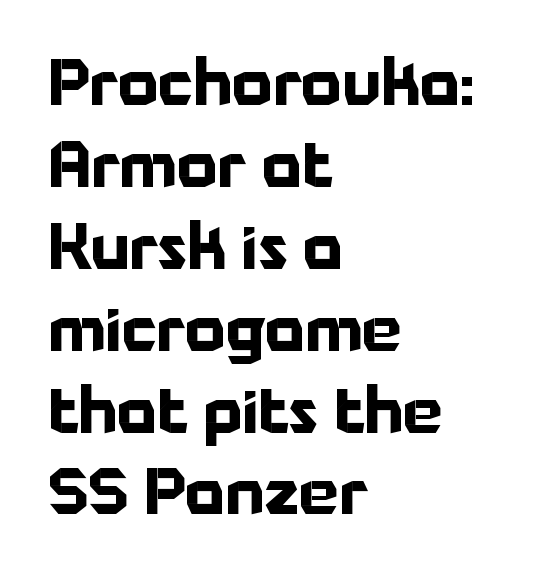
Here the designer chose a conventional face with non-uniform glyph widths. What weight is shown? A full bold with thick strokes. Teacher's note: observe the even left margin — that is flush-left alignment. Short note: letters normally spaced.
